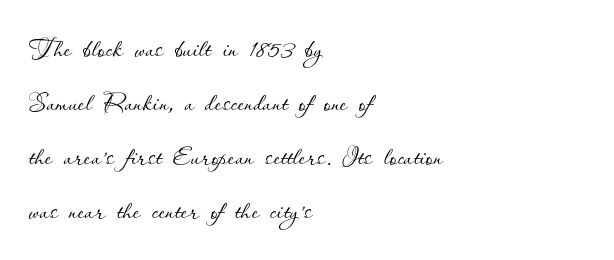
The passage shown is typed in a proportional face where columns would drift. The ragged edge is on the right, which tells us the setting is flush left. Caption: face not bold, strokes unweighted.
